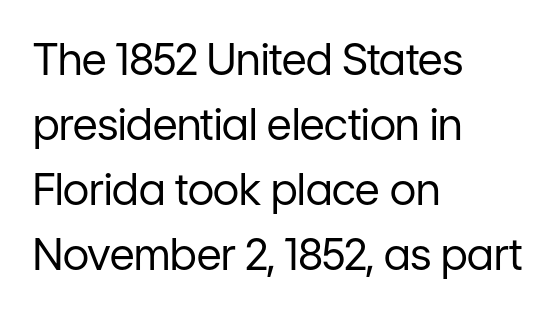
Honestly, there is no underline to notice here at all. The rendering uses a moderate line-height, typical for paragraphs. You can tell from the bare stems that sans-serif type was used. Posture: straight, roman, zero tilt. Stroke mass is kept to a normal reading level or below.
